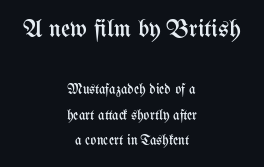
Letters have the restrained weight of plain body copy at most. Nobody drew a line under any word here. Posture: vertical. Two sizes are in play, and the larger belongs to the first block. Observe the ordinary spacing: letters are neighbours, not strangers.
